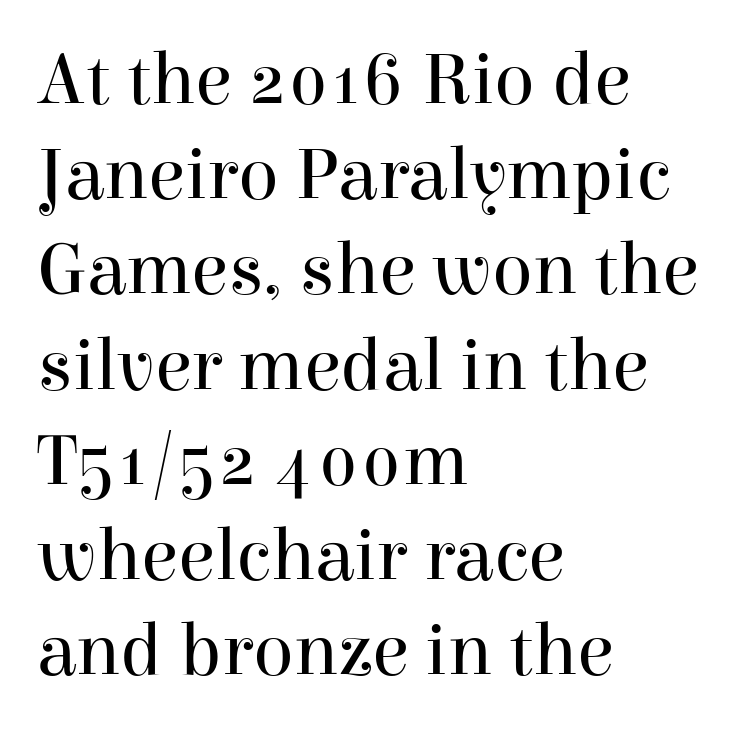
Q: Is the text bold? A: No.
Q: Is the text italic (slanted)? A: No, it is upright.
Q: Is the typeface a serif or a sans-serif typeface? A: Serif.
Q: Is the text underlined? A: No.
Q: How is the paragraph aligned? A: Left-aligned.
Q: Is the spacing between letters normal or unusually wide? A: Normal.
Q: Is the spacing between lines tight, normal or loose? A: Normal.
Q: Width (condensed, normal, or wide)? A: Normal.
Q: Stroke contrast? A: High.
Q: x-height? A: Medium.
Q: Monospaced? A: No.
